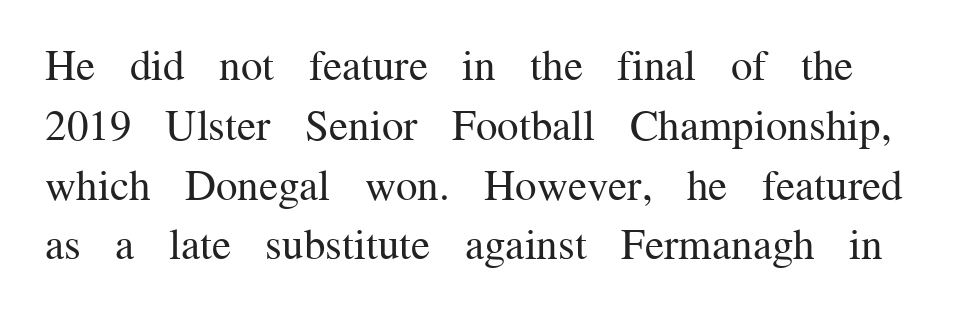
Q: Is the text bold? A: No.
Q: Is the text italic (slanted)? A: No, it is upright.
Q: Is the typeface a serif or a sans-serif typeface? A: Serif.
Q: Is the text underlined? A: No.
Q: Is the spacing between letters normal or unusually wide? A: Normal.
Q: Is the spacing between lines tight, normal or loose? A: Normal.
Q: Width (condensed, normal, or wide)? A: Normal.
Q: Stroke contrast? A: Medium.
Q: x-height? A: Medium.
Q: Monospaced? A: No.
